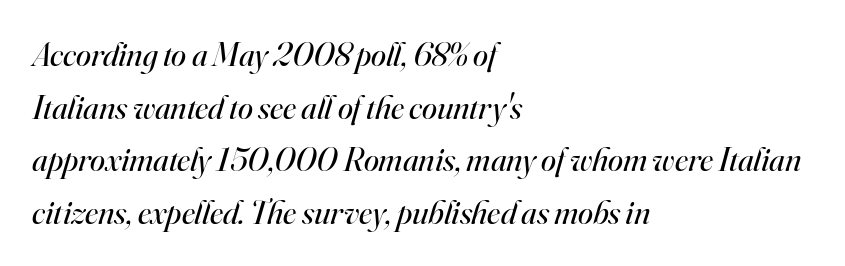
{"serif": "yes", "italic": "yes", "lean": "right", "slant_degrees": 16, "bold": "no", "weight": "regular", "width": "normal", "stroke_contrast": "high", "x_height": "small", "monospaced": "no", "underline": "no", "align": "left", "line_spacing": "normal", "line_spacing_ratio": 1.55, "letter_spacing": "normal", "letter_spacing_em": 0.0, "glyph_px": 34}
